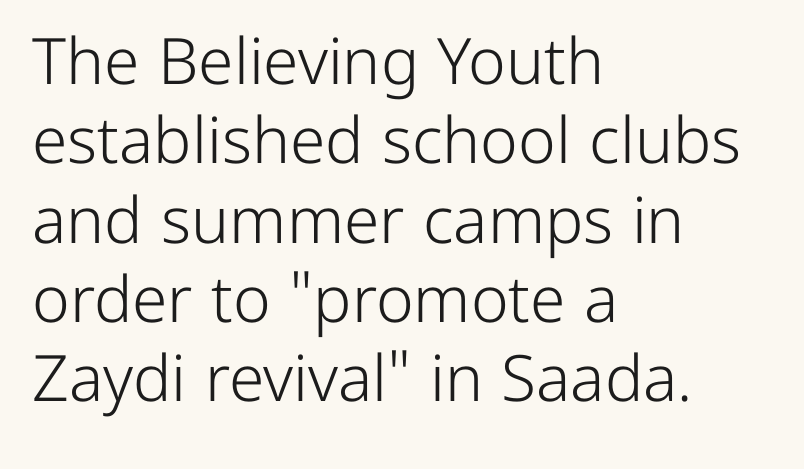
The string is rendered with underlining switched off. Is the type heavy? It reads as light-to-regular instead. You can tell it's not italic because the verticals are truly vertical. You can tell from the bare stems that sans-serif type was used. Honestly, the letter spacing is just normal — you wouldn't notice it. Caption: multi-line text, flush left, ragged right.
